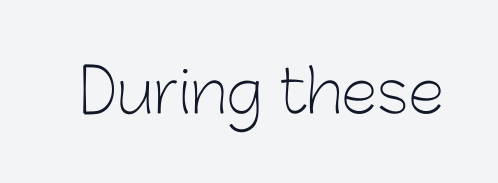
The image shows 59 px light sans-serif type, upright; set normal letter spacing, not underlined; low stroke contrast and a medium x-height.
